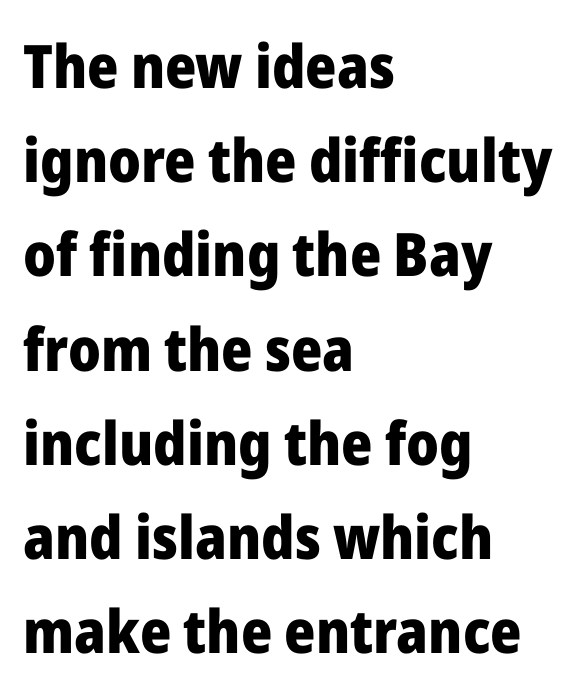
Q: Is the text bold? A: Yes.
Q: Is the text italic (slanted)? A: No, it is upright.
Q: Is the typeface a serif or a sans-serif typeface? A: Sans-serif.
Q: Is the text underlined? A: No.
Q: How is the paragraph aligned? A: Left-aligned.
Q: Is the spacing between letters normal or unusually wide? A: Normal.
Q: Is the spacing between lines tight, normal or loose? A: Normal.
Q: Width (condensed, normal, or wide)? A: Normal.
Q: Stroke contrast? A: Low.
Q: x-height? A: Medium.
Q: Monospaced? A: No.
